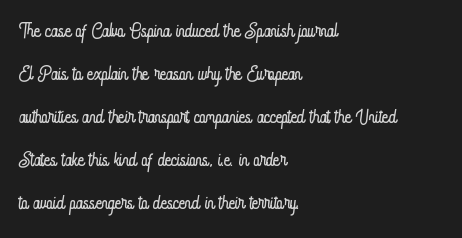
{"bold": "no", "underline": "no", "align": "left", "line_spacing": "normal", "line_spacing_ratio": 1.59, "letter_spacing": "normal", "letter_spacing_em": 0.0, "glyph_px": 27}
